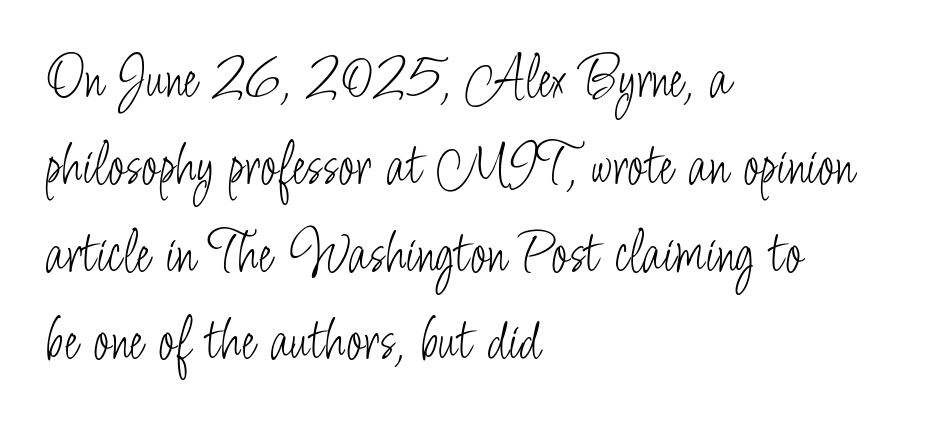
The strokes carry an ordinary text weight at most. You could call the tracking neutral — neither tight nor loose. Unlike a traditional serif, this face leaves its strokes unadorned. The setting favours the left margin, as ordinary paragraphs usually do. Any mark beneath the type? The region is blank.
